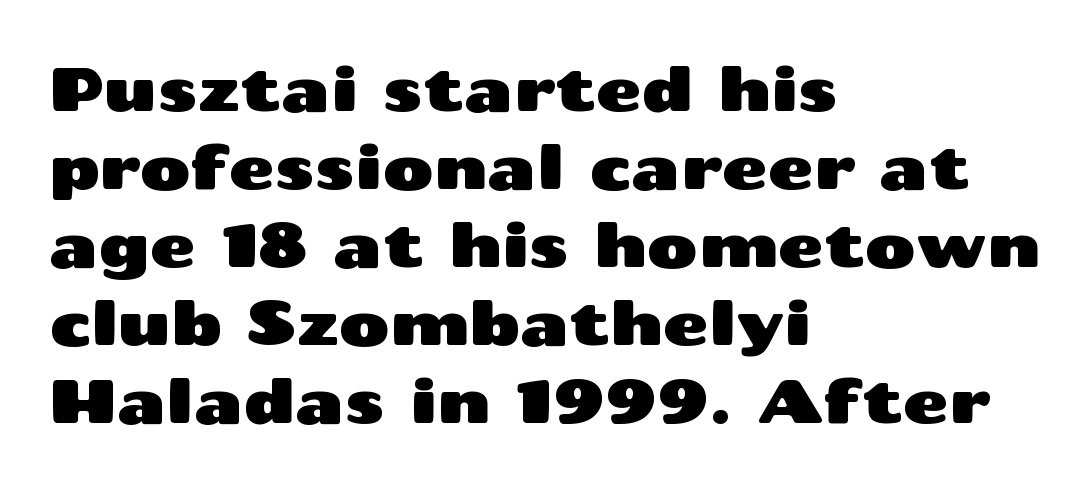
{"serif": "no", "italic": "no", "width": "wide", "stroke_contrast": "medium", "x_height": "medium", "monospaced": "no", "underline": "no", "align": "left", "line_spacing": "normal", "line_spacing_ratio": 1.26, "letter_spacing": "normal", "letter_spacing_em": 0.0, "glyph_px": 62}
